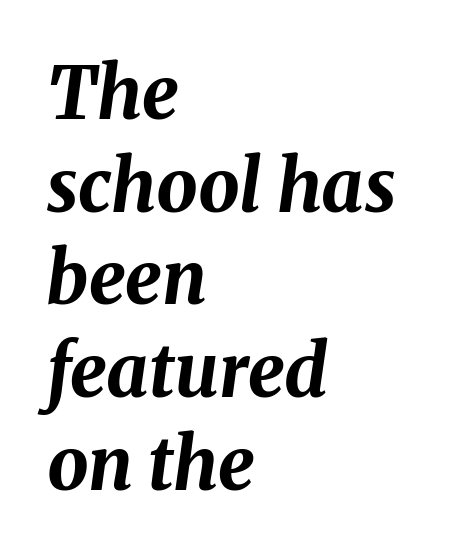
The image shows 73 px bold type, italic (leaning right); set left-aligned, normal line spacing (1.27x), normal letter spacing, not underlined; medium stroke contrast and a medium x-height.
